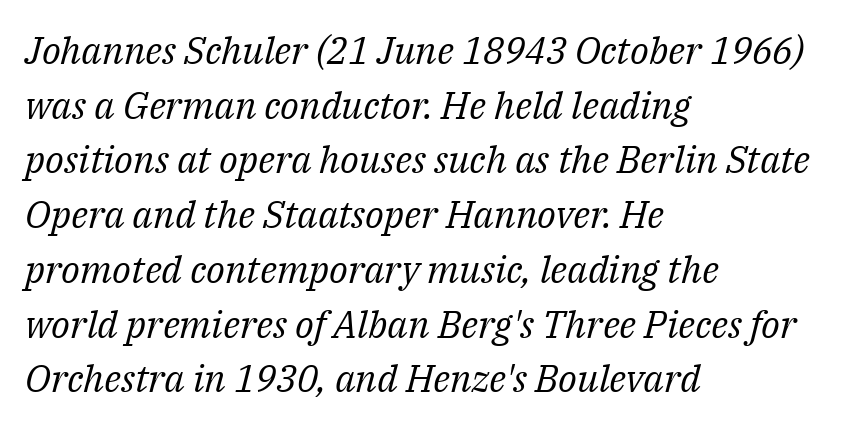
{"serif": "yes", "italic": "yes", "lean": "right", "slant_degrees": 14, "bold": "no", "weight": "regular", "width": "normal", "stroke_contrast": "medium", "x_height": "medium", "monospaced": "no", "underline": "no", "align": "left", "line_spacing": "normal", "line_spacing_ratio": 1.44, "letter_spacing": "normal", "letter_spacing_em": 0.0, "glyph_px": 38}
